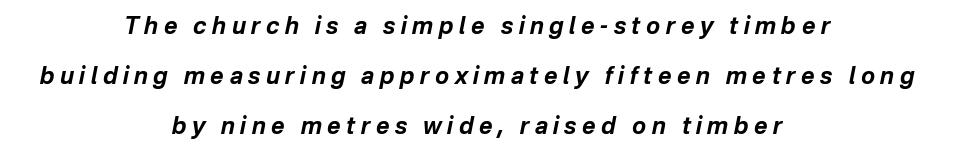
The image shows 23 px bold type, italic (leaning right); set centered, loose line spacing (2.17x), unusually wide letter spacing (+0.24 em), not underlined.
